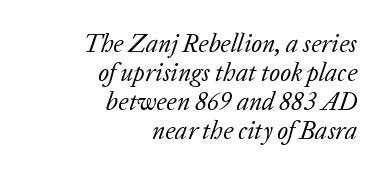
{"italic": "yes", "lean": "right", "slant_degrees": 20, "bold": "no", "underline": "no", "align": "right", "line_spacing_ratio": 1.16, "letter_spacing": "normal", "letter_spacing_em": 0.0, "glyph_px": 25}
